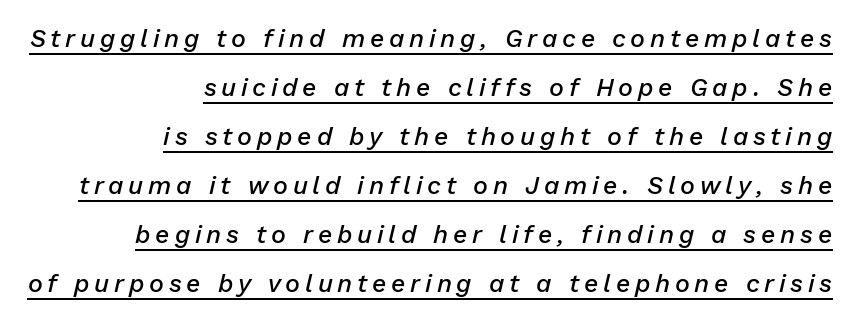
Q: Is the text bold? A: Semi-bold.
Q: Is the text italic (slanted)? A: Yes, it leans right by about 13 degrees.
Q: Is the text underlined? A: Yes.
Q: How is the paragraph aligned? A: Right-aligned.
Q: Is the spacing between lines tight, normal or loose? A: Loose.
